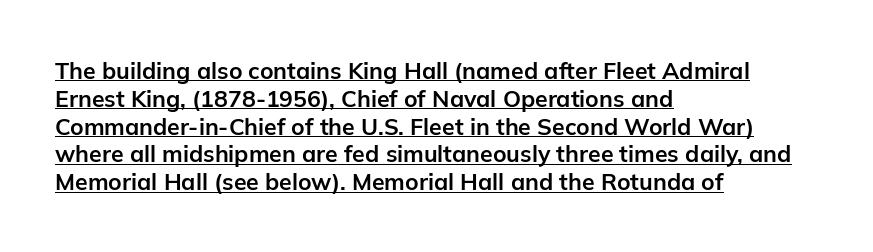
Glance below the letters and you will spot a drawn line. The specimen reads as upright at a glance. The passage is arranged the way most books set body copy — flush left. Does extra space separate the letters? No, they use regular spacing. Emphasis by weight is at full strength: bold.
